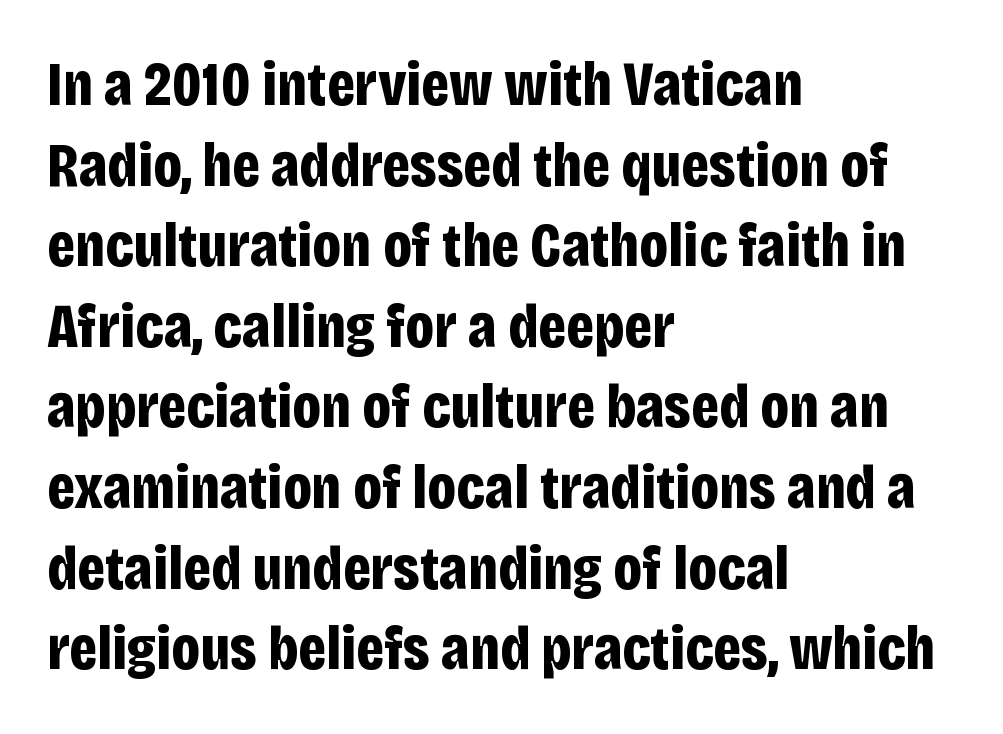
{"serif": "no", "italic": "no", "bold": "yes", "weight": "bold", "width": "condensed", "stroke_contrast": "low", "x_height": "large", "monospaced": "no", "underline": "no", "align": "left", "line_spacing": "normal", "line_spacing_ratio": 1.3, "letter_spacing": "normal", "letter_spacing_em": 0.0, "glyph_px": 62}
